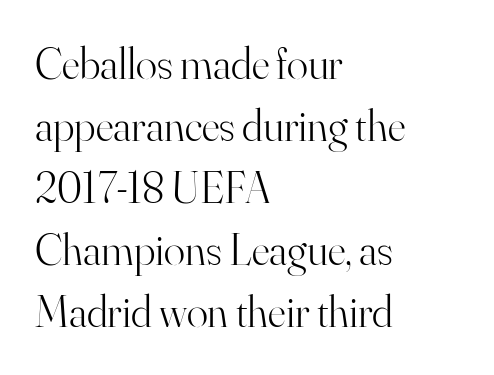
The image shows 44 px light serif type, upright; set left-aligned, normal line spacing (1.41x), normal letter spacing, not underlined; high stroke contrast and a small x-height.
